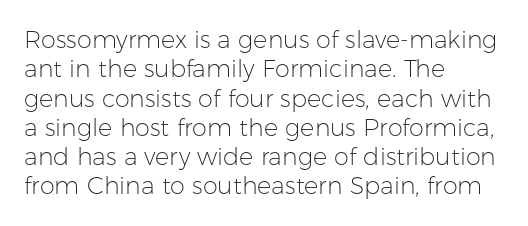
{"italic": "no", "bold": "no", "underline": "no", "align": "left", "line_spacing_ratio": 1.22, "letter_spacing": "normal", "letter_spacing_em": 0.0, "glyph_px": 24}
